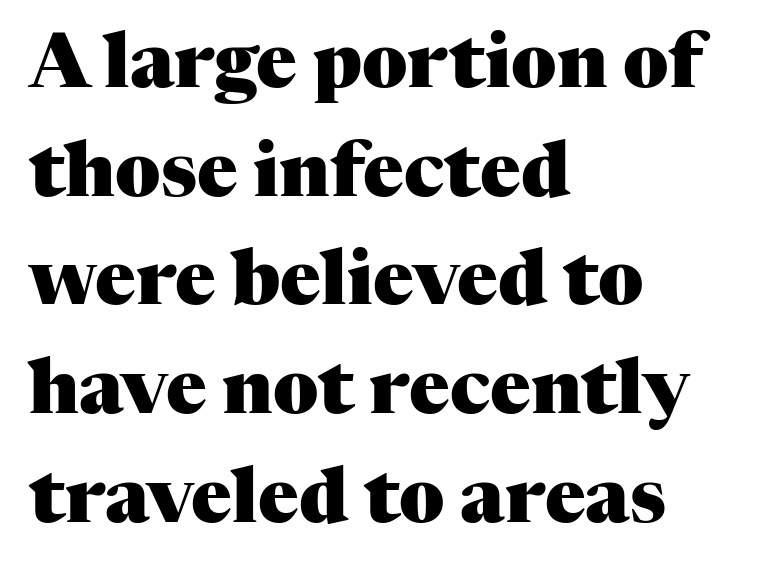
Summary of vertical rhythm: regular, with standard interline spacing. Line starts are locked; line ends wander. Regarding serifs, this sample has them. The rendering uses natural spacing where letterforms have individual widths. The string is rendered with underlining switched off.
